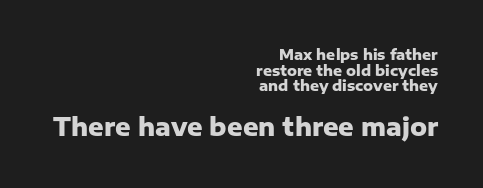
The later block is typeset at a bigger size than the earlier block. Typeset ragged left — the right edge is the straight one. Characters remain perfectly vertical along every line. Underlining? Definitely not there. Caption: standard tracking, unaltered.
